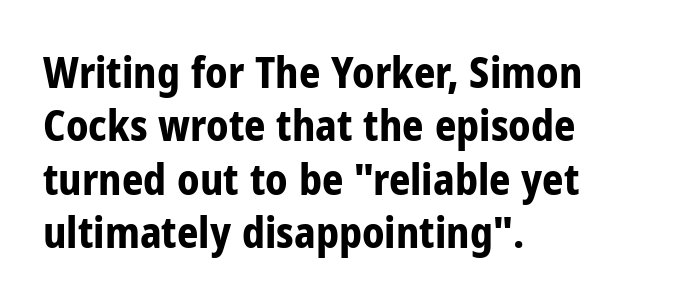
Q: Is the text bold? A: Yes.
Q: Is the text italic (slanted)? A: No, it is upright.
Q: Is the typeface a serif or a sans-serif typeface? A: Sans-serif.
Q: Is the text underlined? A: No.
Q: How is the paragraph aligned? A: Left-aligned.
Q: Is the spacing between letters normal or unusually wide? A: Normal.
Q: Is the spacing between lines tight, normal or loose? A: Normal.
Q: Width (condensed, normal, or wide)? A: Condensed.
Q: Stroke contrast? A: Low.
Q: x-height? A: Medium.
Q: Monospaced? A: No.
